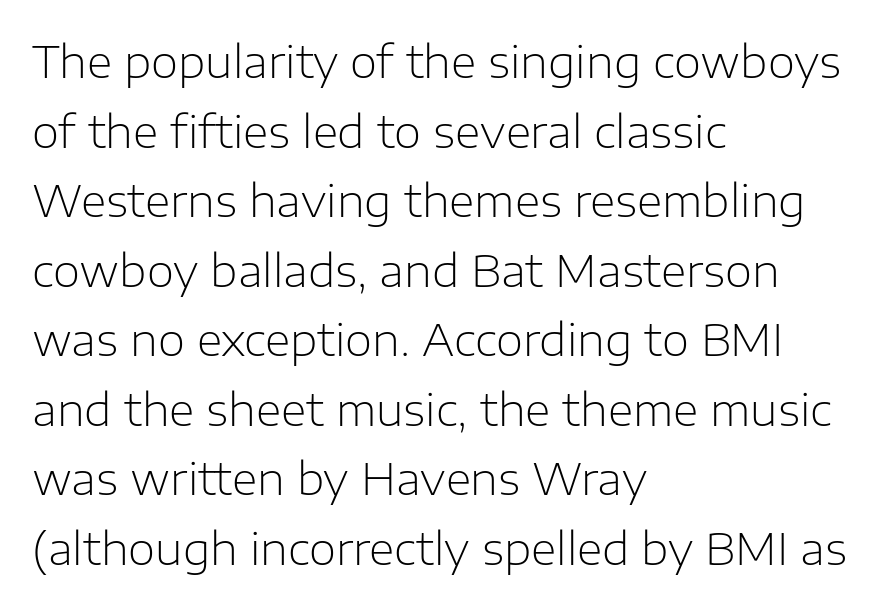
{"serif": "no", "italic": "no", "bold": "no", "weight": "light", "width": "normal", "stroke_contrast": "low", "x_height": "medium", "monospaced": "no", "underline": "no", "align": "left", "line_spacing": "normal", "line_spacing_ratio": 1.58, "letter_spacing": "normal", "letter_spacing_em": 0.0, "glyph_px": 44}
